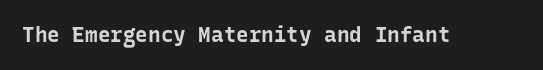
The image shows 21 px bold type, upright; set normal letter spacing, not underlined.
